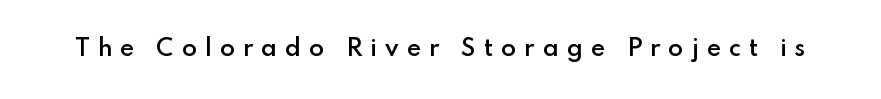
Q: Is the text bold? A: Semi-bold.
Q: Is the text italic (slanted)? A: No, it is upright.
Q: Is the text underlined? A: No.
Q: Is the spacing between letters normal or unusually wide? A: Unusually wide.
